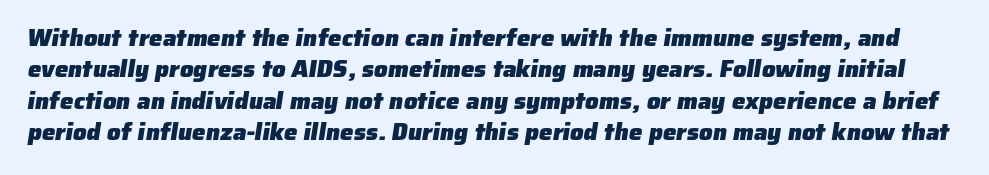
Inter-character spacing is left at the font's built-in metrics. The area under the type is left untouched. Bold? Absolutely — the strokes are thick and heavy. The designer left line spacing at the default.
